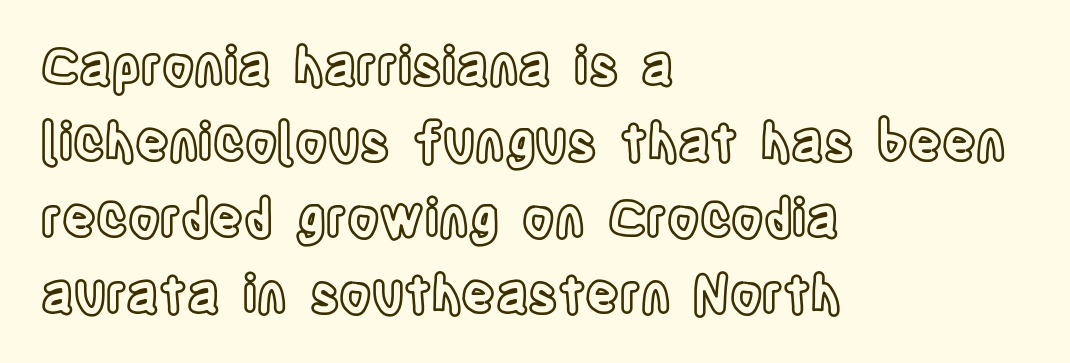
The image shows 52 px condensed type, upright; set left-aligned, normal line spacing (1.46x), normal letter spacing, not underlined; a large x-height.
